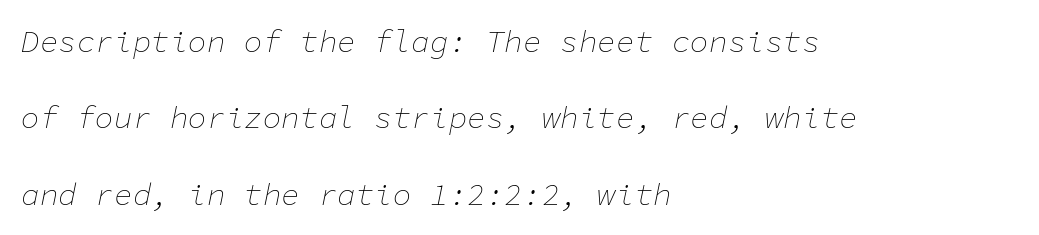
The whole block is typeset with a tilt. Visually the block forms a straight wall on the left and a jagged coastline on the right. Inter-character spacing is left at the font's built-in metrics. Airy leading. No letter is thick-stroked: the sample isn't bold.
